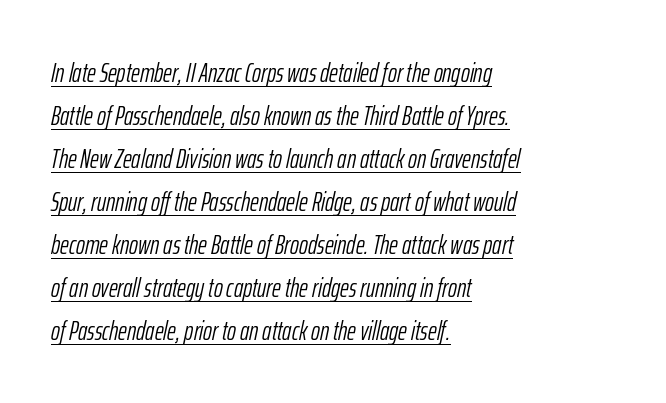
{"italic": "yes", "lean": "right", "slant_degrees": 12, "bold": "no", "underline": "yes", "align": "left", "line_spacing": "normal", "line_spacing_ratio": 1.59, "letter_spacing": "normal", "letter_spacing_em": 0.0, "glyph_px": 27}
